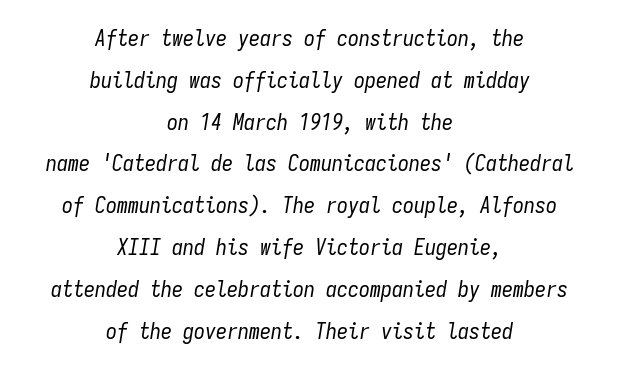
{"italic": "yes", "lean": "right", "slant_degrees": 9, "bold": "no", "underline": "no", "align": "center", "line_spacing": "loose", "line_spacing_ratio": 1.9, "letter_spacing": "normal", "letter_spacing_em": 0.0, "glyph_px": 22}
